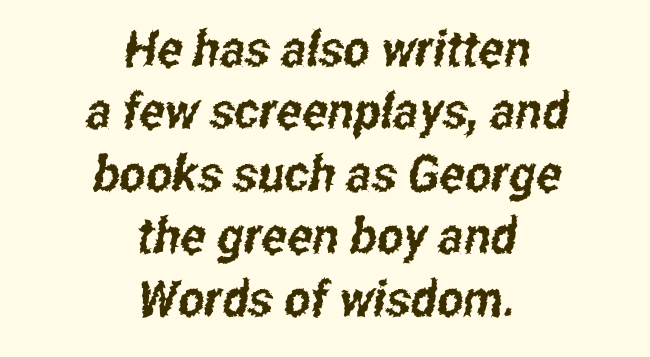
{"serif": "no", "width": "condensed", "stroke_contrast": "low", "x_height": "medium", "monospaced": "no", "underline": "no", "align": "center", "line_spacing": "normal", "line_spacing_ratio": 1.25, "letter_spacing": "normal", "letter_spacing_em": 0.0, "glyph_px": 50}
